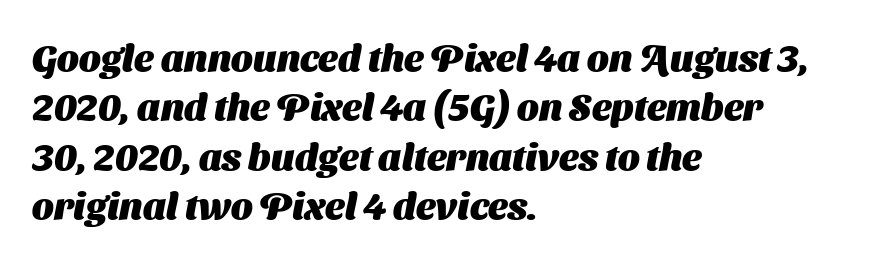
The image shows 38 px heavy sans-serif type; set left-aligned, normal line spacing (1.3x), normal letter spacing, not underlined; medium stroke contrast and a medium x-height.
